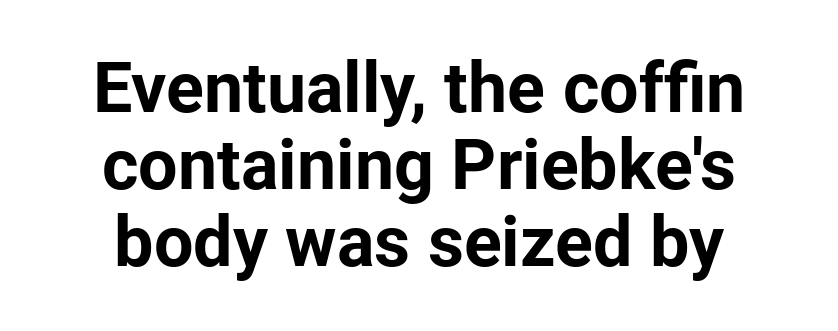
Q: Is the text bold? A: Yes.
Q: Is the text italic (slanted)? A: No, it is upright.
Q: Is the typeface a serif or a sans-serif typeface? A: Sans-serif.
Q: Is the text underlined? A: No.
Q: Is the spacing between letters normal or unusually wide? A: Normal.
Q: Is the spacing between lines tight, normal or loose? A: Tight.
Q: Width (condensed, normal, or wide)? A: Normal.
Q: Stroke contrast? A: Low.
Q: x-height? A: Medium.
Q: Monospaced? A: No.
